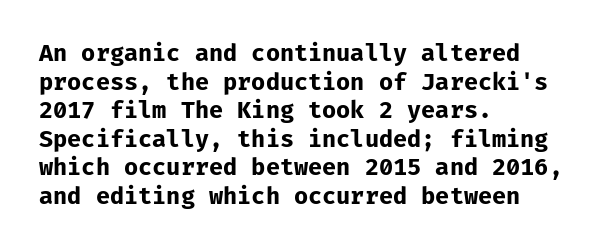
Q: Is the text bold? A: Yes.
Q: Is the text italic (slanted)? A: No, it is upright.
Q: Is the text underlined? A: No.
Q: How is the paragraph aligned? A: Left-aligned.
Q: Is the spacing between letters normal or unusually wide? A: Normal.
